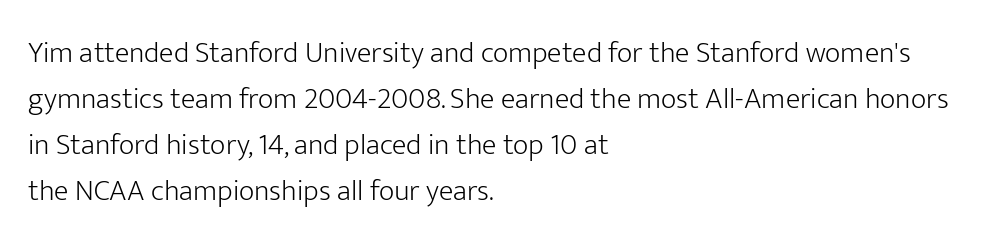
{"serif": "no", "italic": "no", "bold": "no", "weight": "light", "width": "normal", "stroke_contrast": "low", "x_height": "medium", "monospaced": "no", "underline": "no", "align": "left", "line_spacing": "normal", "line_spacing_ratio": 1.53, "letter_spacing": "normal", "letter_spacing_em": 0.0, "glyph_px": 30}
